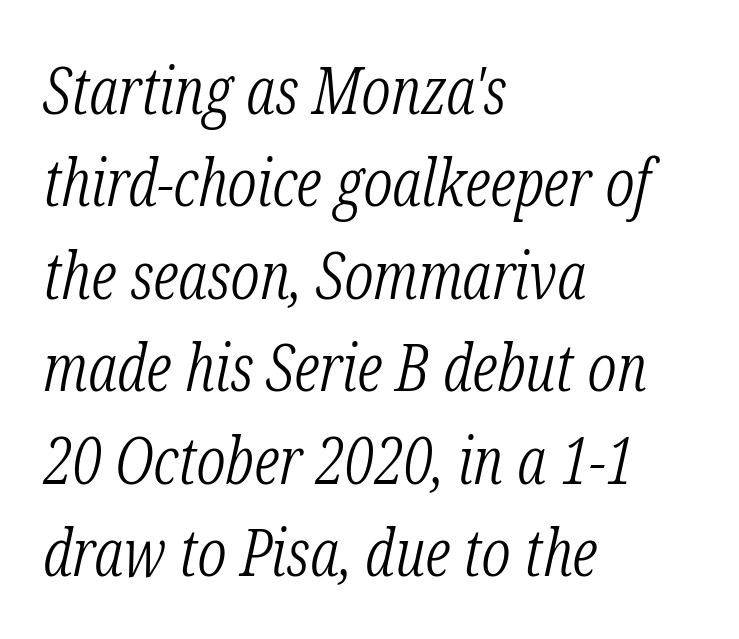
Think of a printed novel: that variable character pitch is what you see here. This rendering uses left alignment, leaving the right contour irregular. Is the type heavy? It reads as light-to-regular instead. This is oblique type, the kind used for emphasis or titles. Line spacing here is normal.
